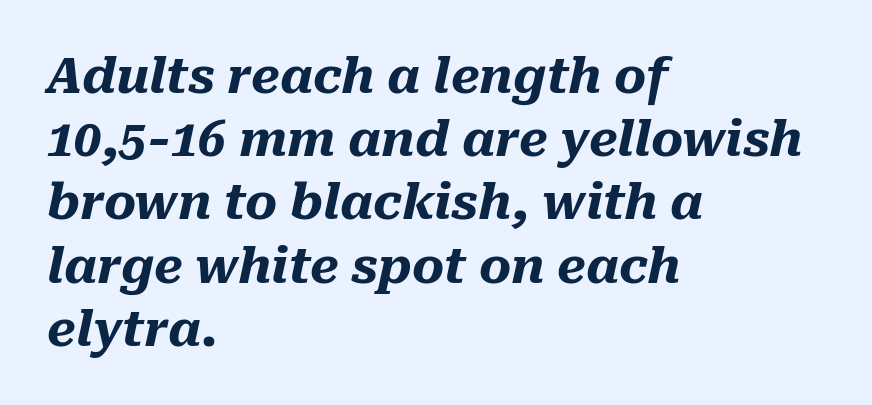
{"italic": "yes", "lean": "right", "slant_degrees": 10, "bold": "yes", "weight": "heavy", "width": "normal", "stroke_contrast": "medium", "x_height": "medium", "monospaced": "no", "underline": "no", "align": "left", "line_spacing": "normal", "line_spacing_ratio": 1.29, "letter_spacing": "normal", "letter_spacing_em": 0.0, "glyph_px": 49}
